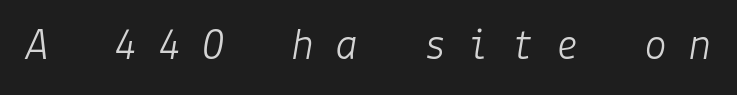
No word sits above an underline. Someone cranked the tracking dial way up on this one. The rendering applies a slant to the glyphs. The weight tops out at a normal text grade.
